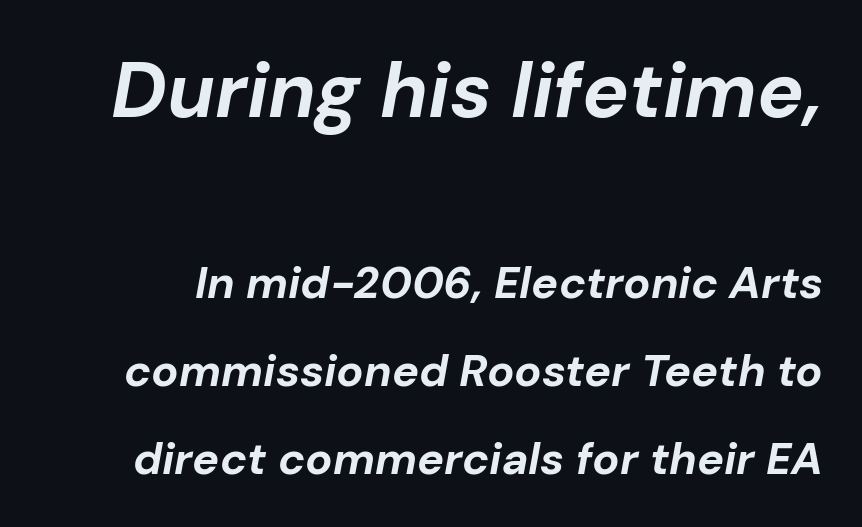
Q: Is the text bold? A: Yes.
Q: Is the text italic (slanted)? A: Yes, it leans right by about 10 degrees.
Q: Is the text underlined? A: No.
Q: Is the spacing between letters normal or unusually wide? A: Normal.
Q: Is the spacing between lines tight, normal or loose? A: Loose.
Q: Which block of text is set in a larger size, the first (top) or the second (bottom)? A: The first (top) one.
Q: Width (condensed, normal, or wide)? A: Normal.
Q: Stroke contrast? A: Low.
Q: x-height? A: Medium.
Q: Monospaced? A: No.
